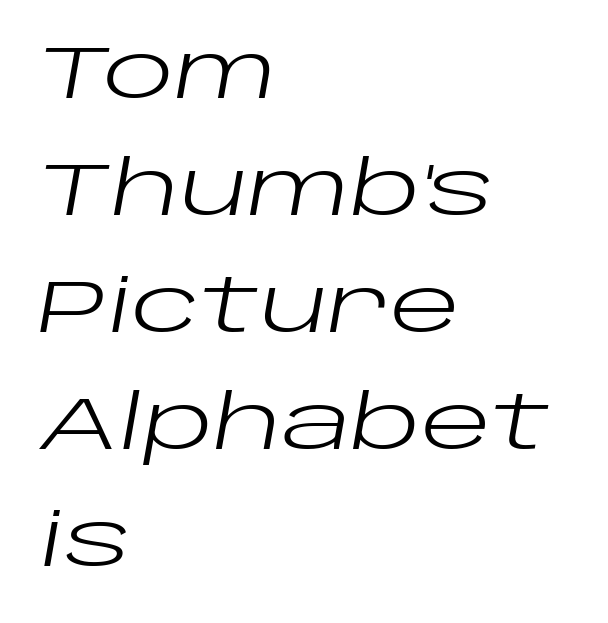
Q: Is the text bold? A: No.
Q: Is the text italic (slanted)? A: Yes, it leans right by about 10 degrees.
Q: Is the text underlined? A: No.
Q: How is the paragraph aligned? A: Left-aligned.
Q: Is the spacing between letters normal or unusually wide? A: Normal.
Q: Is the spacing between lines tight, normal or loose? A: Normal.
Q: Width (condensed, normal, or wide)? A: Wide.
Q: Stroke contrast? A: Low.
Q: x-height? A: Large.
Q: Monospaced? A: No.
